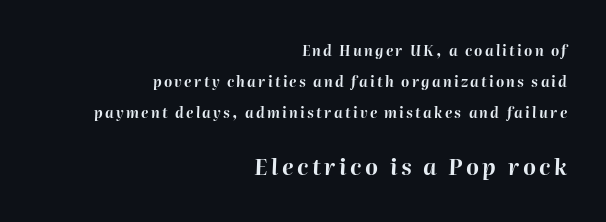
{"italic": "yes", "lean": "right", "slant_degrees": 2, "bold": "yes", "underline": "no", "align": "right", "line_spacing": "loose", "line_spacing_ratio": 2.2, "larger_block": "second", "size_ratio": 1.57, "glyph_px": 22}
